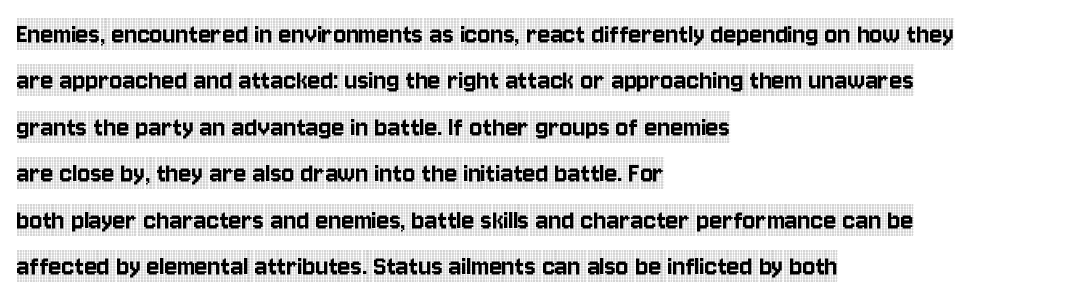
The image shows 30 px condensed serif type, upright; set left-aligned, normal line spacing (1.55x), normal letter spacing, not underlined; a large x-height.
